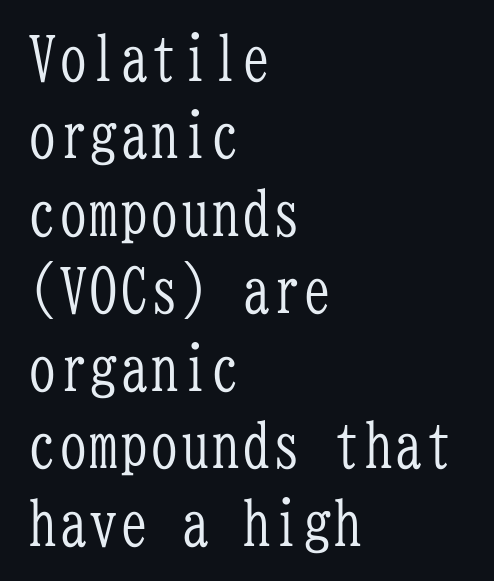
{"serif": "yes", "italic": "no", "bold": "no", "weight": "light", "width": "condensed", "stroke_contrast": "low", "x_height": "medium", "monospaced": "yes", "underline": "no", "align": "left", "line_spacing": "normal", "line_spacing_ratio": 1.27, "letter_spacing": "normal", "letter_spacing_em": 0.0, "glyph_px": 61}
